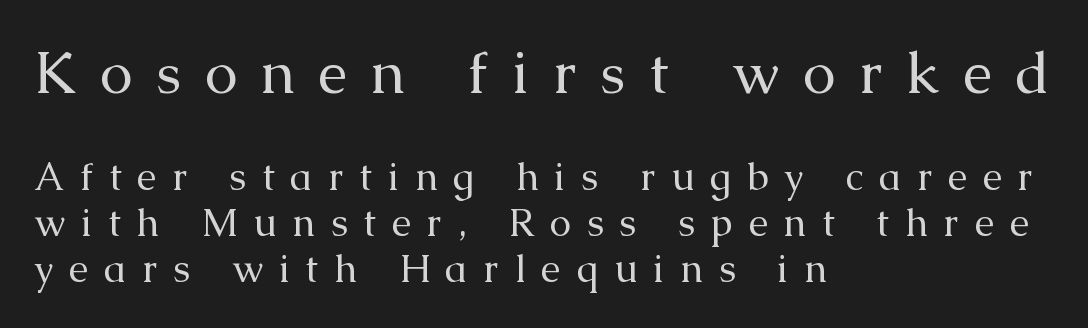
The image shows 59 px regular-weight serif type, upright; set left-aligned, line spacing 1.18x, unusually wide letter spacing (+0.4 em), not underlined; the first (top) block is 1.51x larger; medium stroke contrast and a medium x-height.
